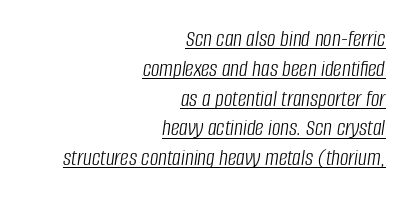
The rag falls on the left side of this text block. Students, note that the glyphs here touch the page at normal intervals. Is the stroke heavy? The answer is a plain regular-or-lighter. Quick note: underline on. This sample uses an oblique cut, with every glyph tilted off the vertical.
